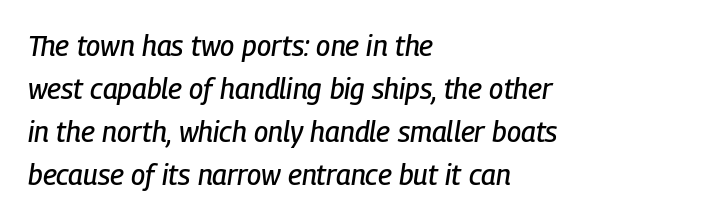
These lines are set flush left with a ragged right edge. Letter spacing: default. Quick note: interline space is typical. Just letters on the line, the space beneath them empty. You could not count columns in this text — the font is proportionally spaced.
